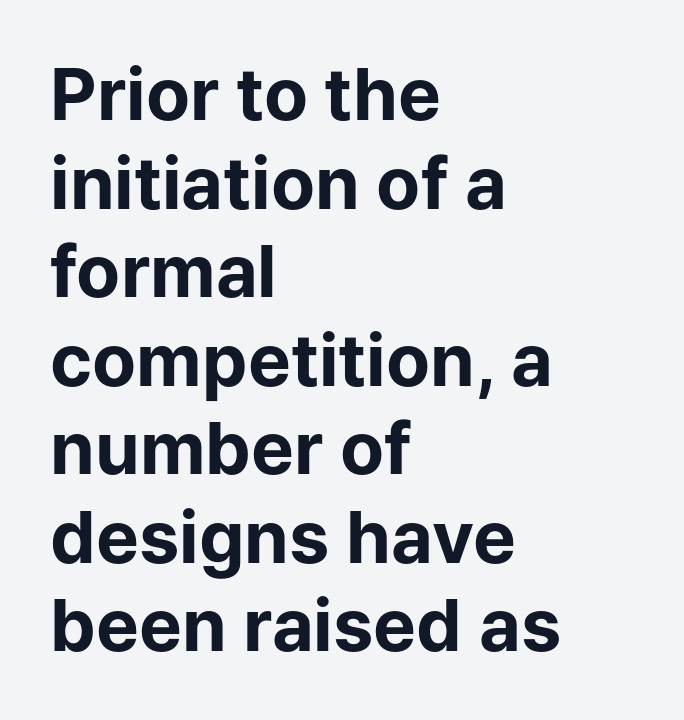
The image shows 72 px bold sans-serif type, upright; set left-aligned, line spacing 1.23x, normal letter spacing, not underlined; low stroke contrast and a medium x-height.
